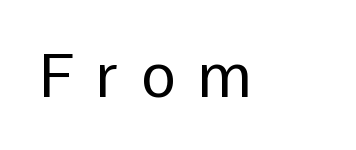
Q: Is the text bold? A: No.
Q: Is the text italic (slanted)? A: No, it is upright.
Q: Is the typeface a serif or a sans-serif typeface? A: Sans-serif.
Q: Is the text underlined? A: No.
Q: Is the spacing between letters normal or unusually wide? A: Unusually wide.
Q: Width (condensed, normal, or wide)? A: Normal.
Q: Stroke contrast? A: Low.
Q: x-height? A: Medium.
Q: Monospaced? A: No.
